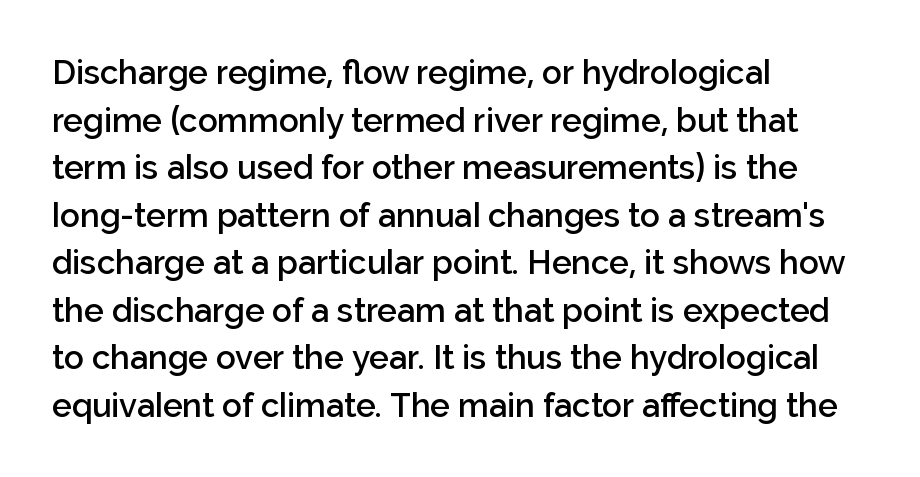
A sans-serif font was chosen for this passage. A semibold gives these letters moderate extra thickness, short of bold. Compared with typical body copy, the letter spacing here is the same. Students, observe: this is what conventionally led text looks like. The specimen reads as upright at a glance.
